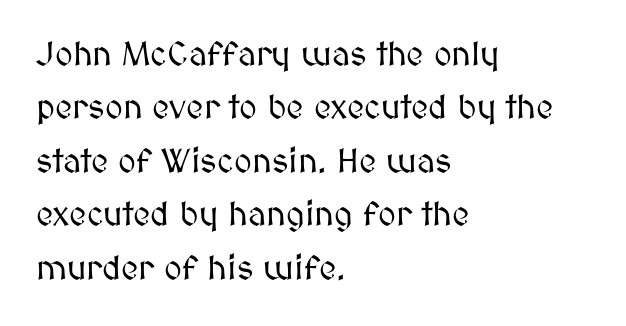
{"italic": "no", "width": "normal", "stroke_contrast": "medium", "x_height": "medium", "monospaced": "no", "underline": "no", "align": "left", "line_spacing": "normal", "line_spacing_ratio": 1.57, "letter_spacing": "normal", "letter_spacing_em": 0.0, "glyph_px": 34}
